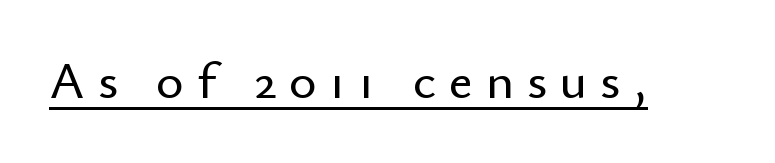
Q: Is the text italic (slanted)? A: No, it is upright.
Q: Is the typeface a serif or a sans-serif typeface? A: Sans-serif.
Q: Is the text underlined? A: Yes.
Q: Is the spacing between letters normal or unusually wide? A: Unusually wide.
Q: Width (condensed, normal, or wide)? A: Normal.
Q: Stroke contrast? A: Low.
Q: x-height? A: Small.
Q: Monospaced? A: No.
